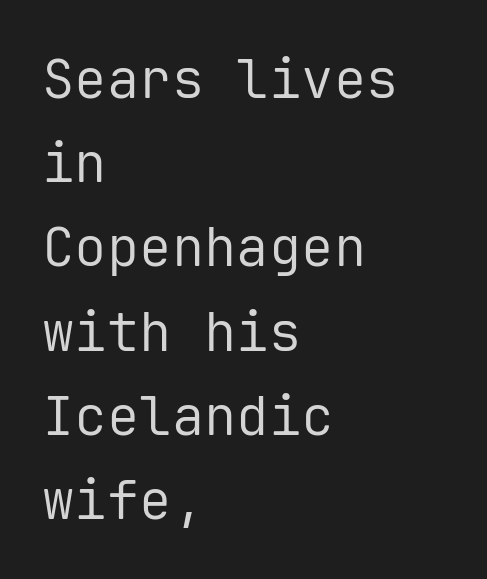
The string is rendered with underlining switched off. Short and long lines alike share a common starting point at left. The passage shown is not bold in any degree. Each letter, wide or thin by design, is forced into the same width here. Notice how descenders clear the ascenders below comfortably — that's standard leading.
